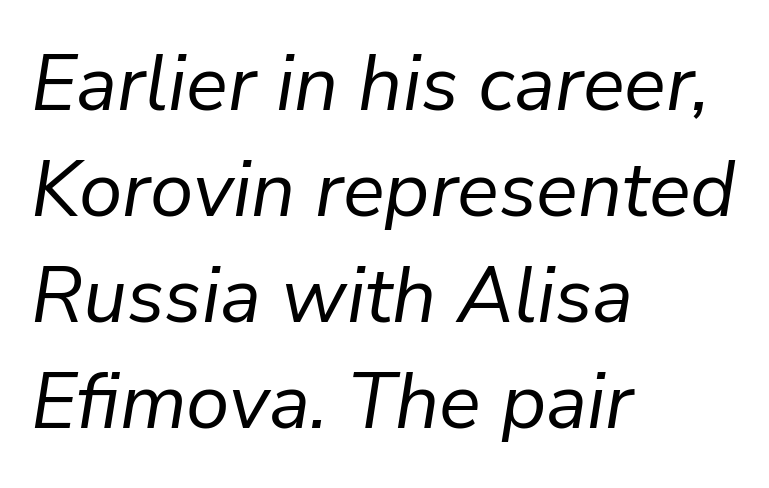
This sample uses plain, unmodified letter spacing. Bold? No — there's no thickening of the strokes. A typesetter would mark this as italic. The glyphs are unaccompanied by any horizontal stroke below them. Baseline-to-baseline distance is the conventional proportion of letter height. The rendering uses natural spacing where letterforms have individual widths.
